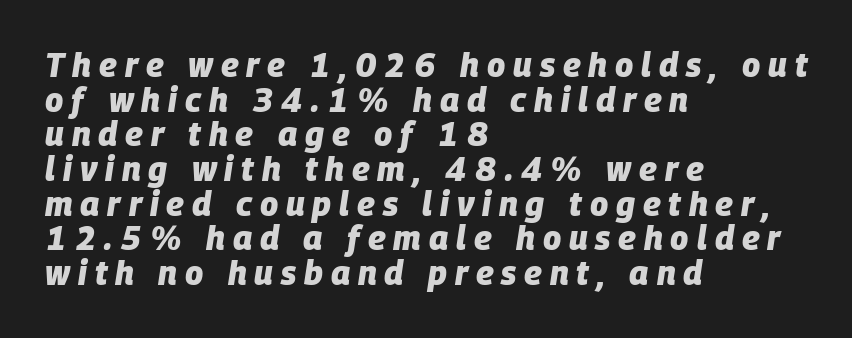
{"italic": "yes", "lean": "right", "slant_degrees": 9, "bold": "yes", "weight": "heavy", "width": "normal", "stroke_contrast": "low", "x_height": "large", "monospaced": "no", "underline": "no", "align": "left", "line_spacing": "tight", "line_spacing_ratio": 1.05, "letter_spacing": "wide", "letter_spacing_em": 0.24, "glyph_px": 33}
